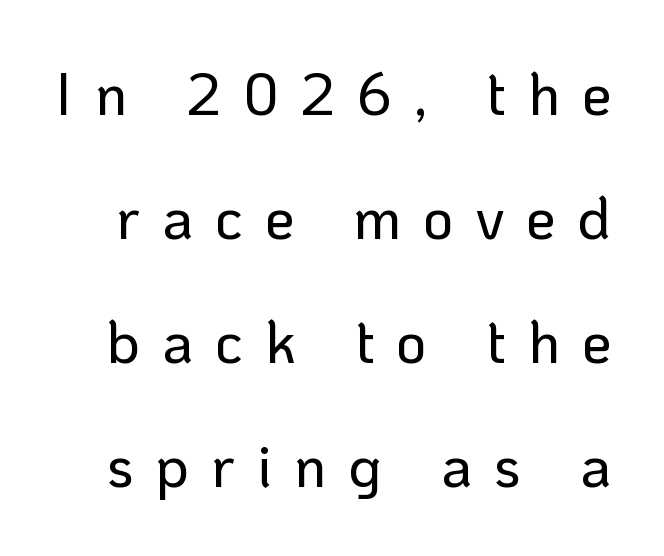
{"serif": "no", "italic": "no", "width": "normal", "stroke_contrast": "low", "x_height": "medium", "monospaced": "no", "underline": "no", "line_spacing": "loose", "line_spacing_ratio": 2.1, "letter_spacing": "wide", "letter_spacing_em": 0.37, "glyph_px": 59}
